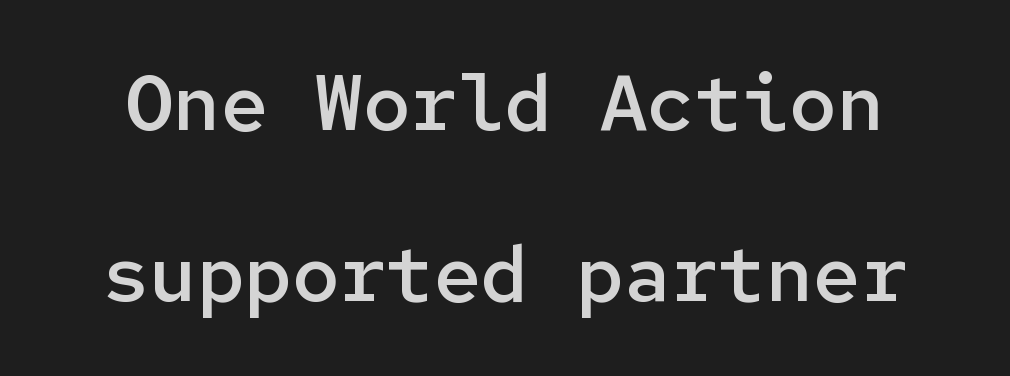
The image shows 79 px semibold sans-serif type, upright, monospaced; set loose line spacing (2.17x), normal letter spacing, not underlined; low stroke contrast and a medium x-height.
